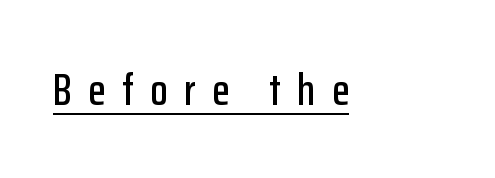
{"serif": "no", "italic": "no", "width": "condensed", "stroke_contrast": "low", "x_height": "medium", "monospaced": "no", "underline": "yes", "letter_spacing": "wide", "letter_spacing_em": 0.37, "glyph_px": 45}
